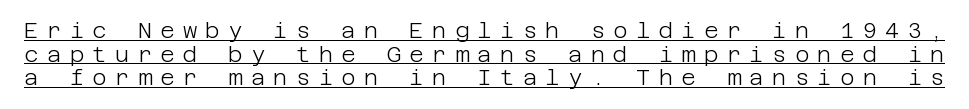
Vertically, the passage feels compressed, each row crowding the next. A light-to-regular cut is what we see here. Quick note: underline on. Upright lettering throughout. Characters follow at a spacing far wider than the type designer built in.
